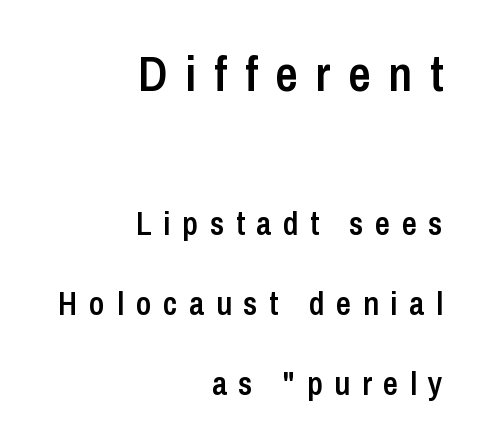
{"serif": "no", "italic": "no", "bold": "semi", "weight": "semibold", "width": "condensed", "stroke_contrast": "low", "x_height": "medium", "monospaced": "no", "underline": "no", "align": "right", "line_spacing": "loose", "line_spacing_ratio": 2.42, "letter_spacing": "wide", "letter_spacing_em": 0.35, "larger_block": "first", "size_ratio": 1.52, "glyph_px": 50}
